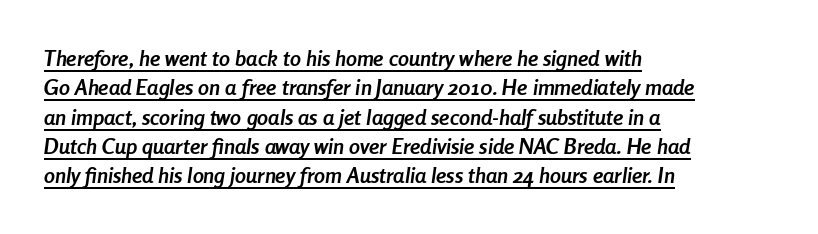
The image shows 22 px bold type, italic (leaning right); set left-aligned, normal line spacing (1.33x), normal letter spacing, underlined.
